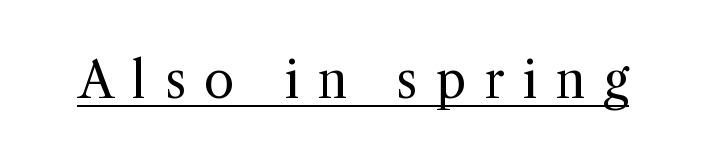
The image shows 49 px regular-weight serif type, upright; set unusually wide letter spacing (+0.37 em), underlined; a medium x-height.
